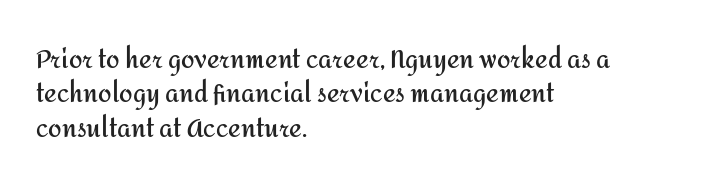
{"italic": "no", "bold": "yes", "underline": "no", "align": "left", "line_spacing": "normal", "line_spacing_ratio": 1.43, "letter_spacing": "normal", "letter_spacing_em": 0.0, "glyph_px": 24}
